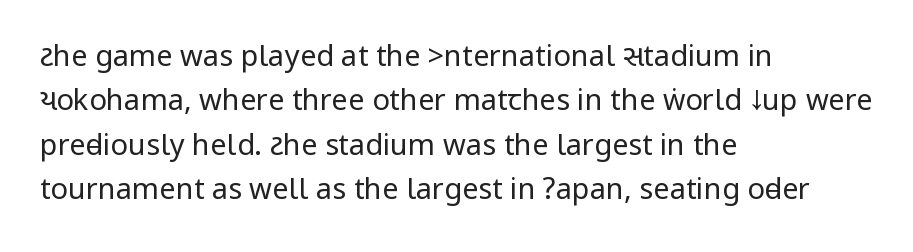
{"serif": "no", "italic": "no", "bold": "no", "weight": "regular", "width": "condensed", "stroke_contrast": "low", "underline": "no", "align": "left", "line_spacing": "normal", "line_spacing_ratio": 1.53, "letter_spacing": "normal", "letter_spacing_em": 0.0, "glyph_px": 29}
